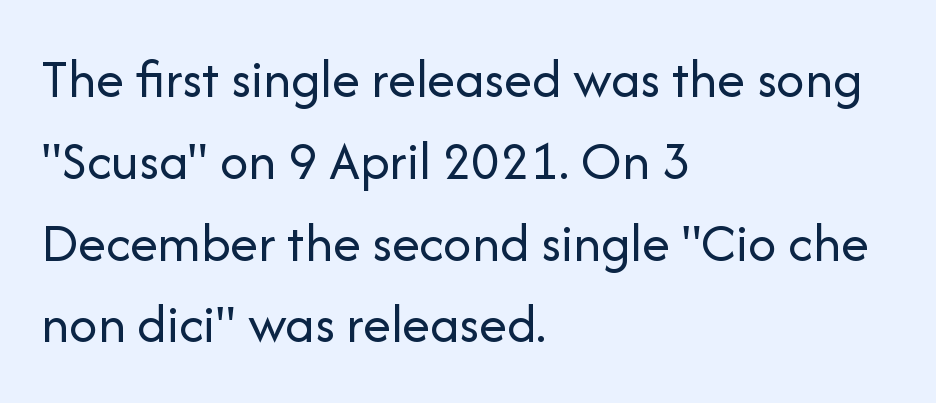
{"serif": "no", "italic": "no", "bold": "no", "weight": "regular", "width": "normal", "stroke_contrast": "low", "x_height": "medium", "monospaced": "no", "underline": "no", "align": "left", "line_spacing": "normal", "line_spacing_ratio": 1.46, "letter_spacing": "normal", "letter_spacing_em": 0.0, "glyph_px": 56}
